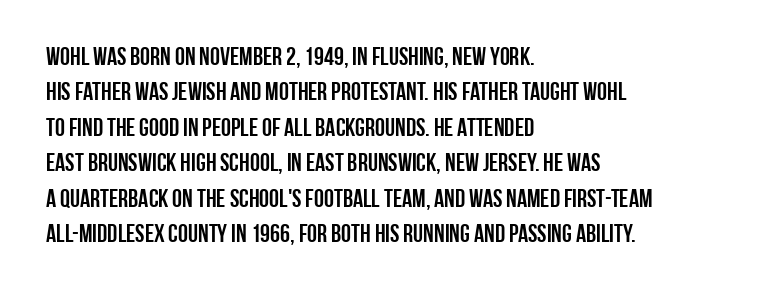
The line texture is even and compact thanks to regular tracking. Glance below the letters and you will spot only blank space. It's the straight-up-and-down kind of type. Each line starts at the same left margin while the right side varies. Reading down the column, the eye jumps a familiar distance to each next line.
